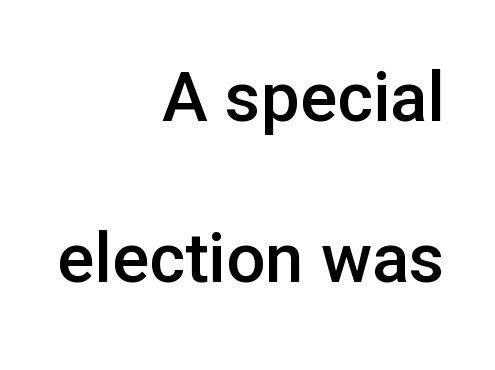
The image shows 69 px semibold sans-serif type, upright; set right-aligned, loose line spacing (2.33x), normal letter spacing, not underlined; low stroke contrast and a medium x-height.
